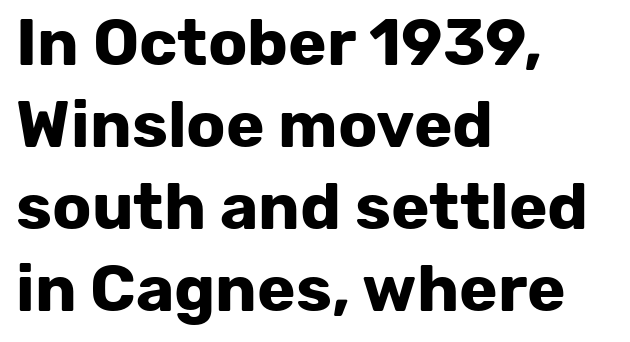
The image shows 65 px bold sans-serif type, upright; set left-aligned, normal line spacing (1.26x), normal letter spacing, not underlined; low stroke contrast and a medium x-height.
